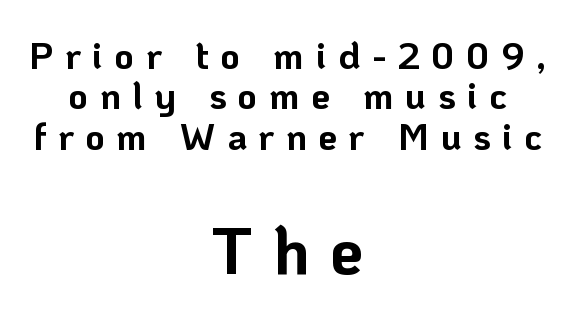
The image shows 67 px bold sans-serif type, upright; set centered, tight line spacing (1.06x), unusually wide letter spacing (+0.3 em), not underlined; the second (bottom) block is 1.76x larger; low stroke contrast and a medium x-height.
